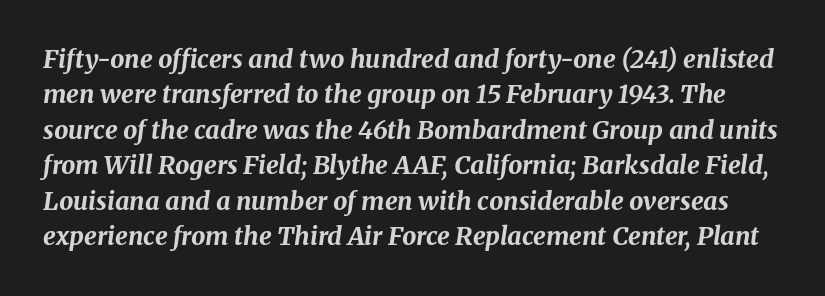
{"italic": "yes", "lean": "right", "slant_degrees": 8, "bold": "yes", "underline": "no", "line_spacing": "normal", "line_spacing_ratio": 1.42, "letter_spacing": "normal", "letter_spacing_em": 0.0, "glyph_px": 25}
